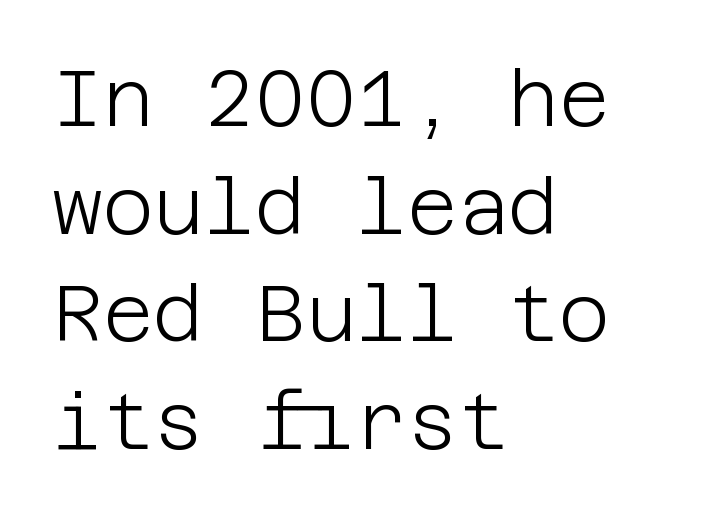
The image shows 78 px light sans-serif type, upright; set left-aligned, normal line spacing (1.38x), normal letter spacing, not underlined; low stroke contrast and a large x-height.
